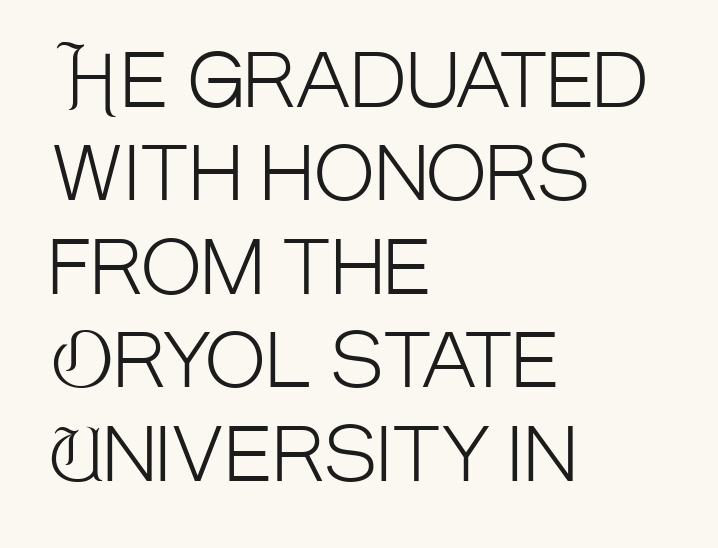
These lines stack with their left ends in a neat column. If you measured baseline to baseline, you'd find a middling distance. These glyphs show unthickened strokes, regular width or finer. Characters remain perfectly vertical along every line.
